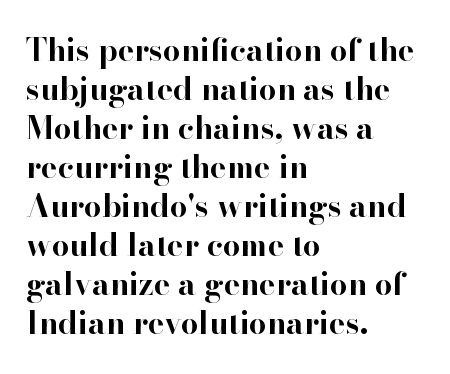
Q: Is the text bold? A: Yes.
Q: Is the text italic (slanted)? A: No, it is upright.
Q: Is the typeface a serif or a sans-serif typeface? A: Serif.
Q: Is the text underlined? A: No.
Q: How is the paragraph aligned? A: Left-aligned.
Q: Is the spacing between letters normal or unusually wide? A: Normal.
Q: Is the spacing between lines tight, normal or loose? A: Normal.
Q: Width (condensed, normal, or wide)? A: Normal.
Q: Stroke contrast? A: High.
Q: x-height? A: Small.
Q: Monospaced? A: No.
